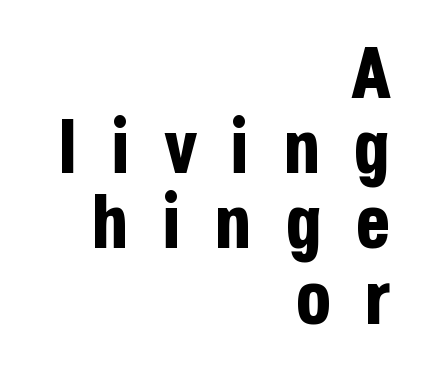
{"serif": "no", "italic": "no", "bold": "yes", "weight": "bold", "width": "condensed", "stroke_contrast": "low", "x_height": "large", "monospaced": "no", "underline": "no", "align": "right", "line_spacing": "tight", "line_spacing_ratio": 1.03, "letter_spacing": "wide", "letter_spacing_em": 0.44, "glyph_px": 73}
